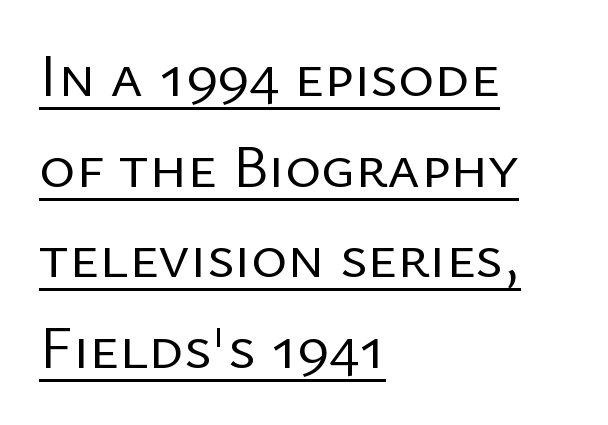
The image shows 62 px regular-weight sans-serif type, upright; set left-aligned, normal line spacing (1.46x), normal letter spacing, underlined; low stroke contrast and a medium x-height.
